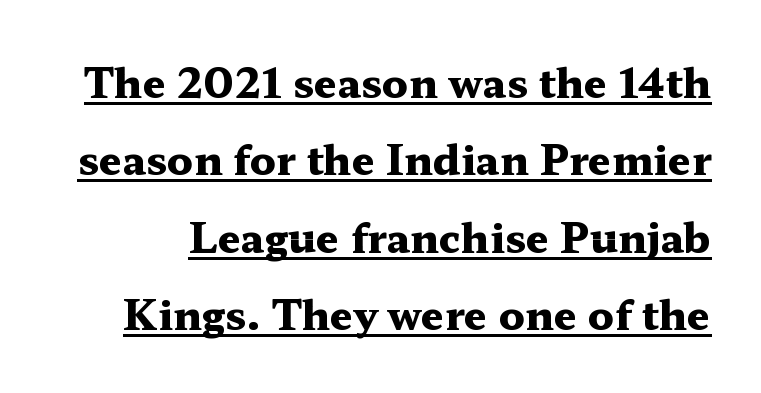
The font family rendered here belongs to the serif group. This rendering leaves character spacing at its baseline value. This is the regular roman posture of the typeface. In terms of weight, the rendering is a true, heavy bold. You can see a thin bar hugging the bottom of the glyphs.
